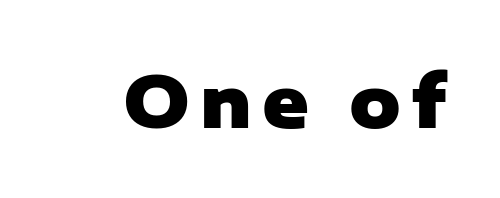
{"serif": "no", "italic": "no", "bold": "yes", "weight": "heavy", "width": "normal", "stroke_contrast": "low", "x_height": "medium", "monospaced": "no", "underline": "no", "glyph_px": 71}
